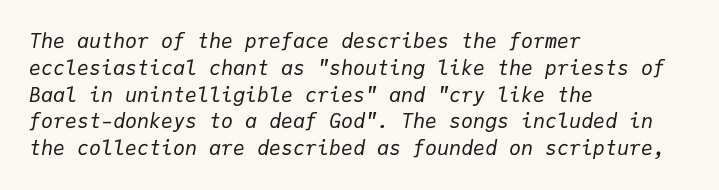
Glance below the letters and you will spot only blank space. Casual observation: everything's shoved over to the left. Look at the tracking — it's just the regular setting, nothing added. On a weight scale, this lands at 450 or below. Students, observe: this is what conventionally led text looks like.
